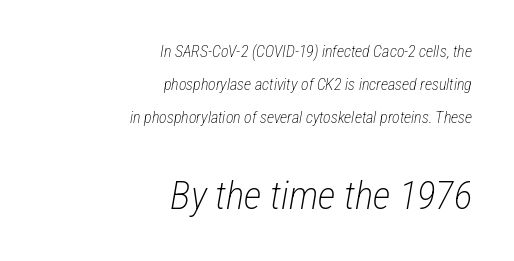
Q: Is the text bold? A: No.
Q: Is the text italic (slanted)? A: Yes, it leans right by about 12 degrees.
Q: Is the text underlined? A: No.
Q: How is the paragraph aligned? A: Right-aligned.
Q: Is the spacing between letters normal or unusually wide? A: Normal.
Q: Is the spacing between lines tight, normal or loose? A: Loose.
Q: Which block of text is set in a larger size, the first (top) or the second (bottom)? A: The second (bottom) one.
Q: Width (condensed, normal, or wide)? A: Condensed.
Q: Stroke contrast? A: Low.
Q: x-height? A: Medium.
Q: Monospaced? A: No.
